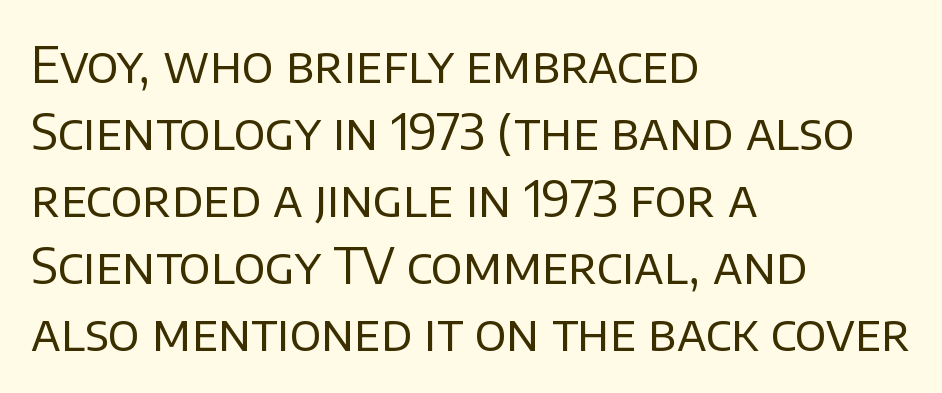
The image shows 50 px regular-weight sans-serif type, upright; set left-aligned, normal line spacing (1.34x), normal letter spacing, not underlined; low stroke contrast and a large x-height.
